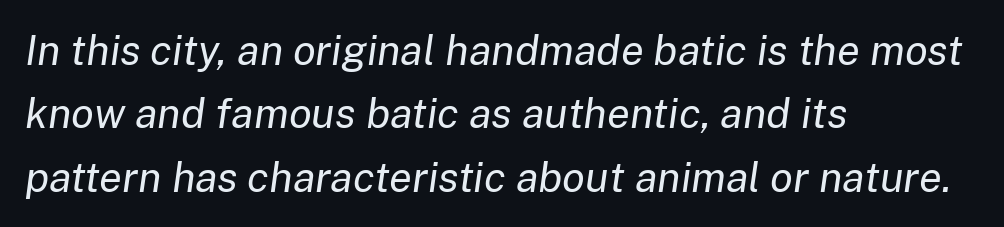
The image shows 42 px regular-weight type, italic (leaning right); set left-aligned, normal line spacing (1.51x), normal letter spacing, not underlined; low stroke contrast and a medium x-height.
